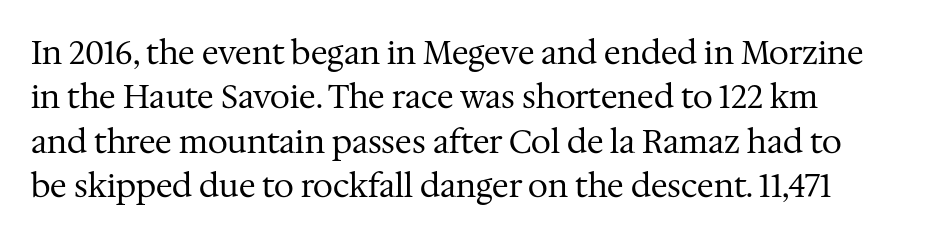
{"serif": "yes", "italic": "no", "bold": "no", "weight": "regular", "width": "normal", "stroke_contrast": "medium", "x_height": "medium", "monospaced": "no", "underline": "no", "align": "left", "line_spacing": "normal", "line_spacing_ratio": 1.39, "letter_spacing": "normal", "letter_spacing_em": 0.0, "glyph_px": 32}
